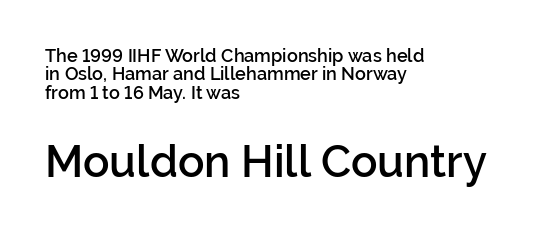
Glyph-to-glyph distance matches everyday printed text. A student would call this left alignment; a typographer would say flush left, rag right. Rule under the text: the space is simply empty. Type style note: lacks serifs. Scale increases going downward across the two blocks. Does the lettering tilt? It doesn't — this is upright.
